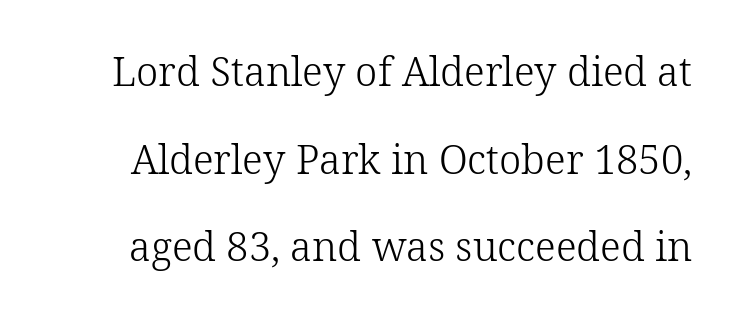
The image shows 40 px light serif type, upright; set loose line spacing (2.19x), normal letter spacing, not underlined; low stroke contrast and a medium x-height.
